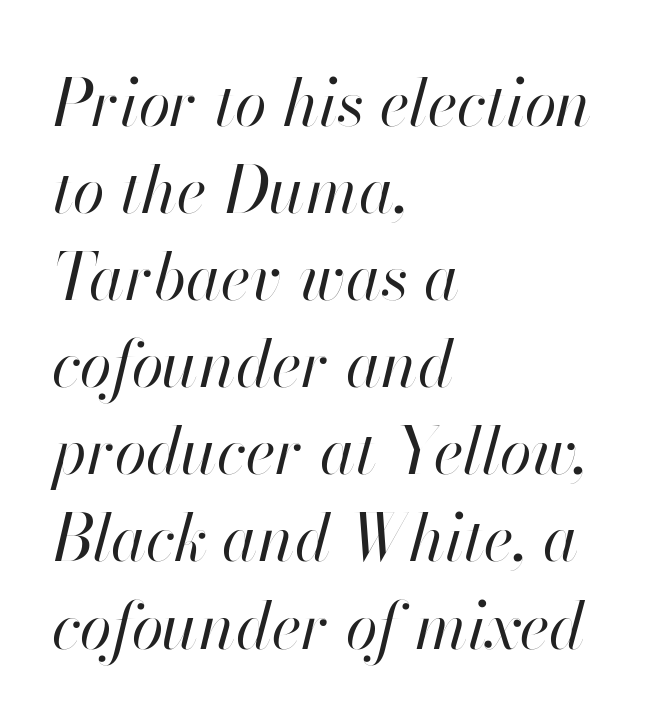
The image shows 65 px regular-weight type, italic (leaning right); set left-aligned, normal line spacing (1.34x), normal letter spacing, not underlined; high stroke contrast and a small x-height.
